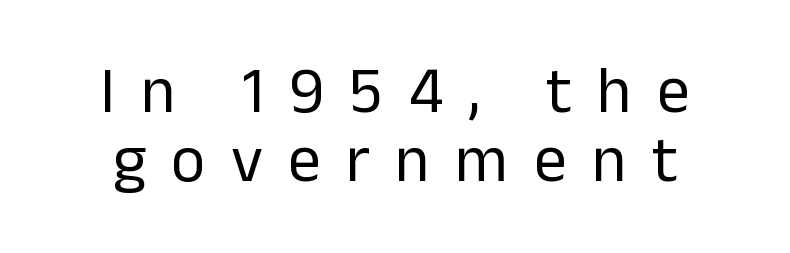
Q: Is the text bold? A: No.
Q: Is the text italic (slanted)? A: No, it is upright.
Q: Is the typeface a serif or a sans-serif typeface? A: Sans-serif.
Q: Is the text underlined? A: No.
Q: How is the paragraph aligned? A: Centered.
Q: Is the spacing between letters normal or unusually wide? A: Unusually wide.
Q: Is the spacing between lines tight, normal or loose? A: Tight.
Q: Width (condensed, normal, or wide)? A: Normal.
Q: Stroke contrast? A: Low.
Q: x-height? A: Medium.
Q: Monospaced? A: No.
